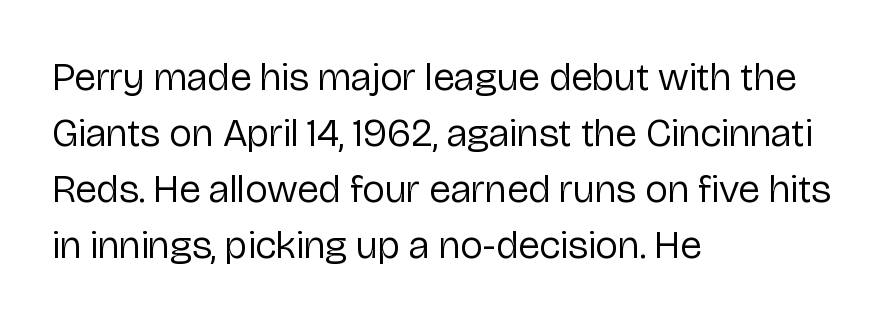
I'd call this a sans setting — the letters go barefoot. You could call the tracking neutral — neither tight nor loose. No letter is thick-stroked: the sample isn't bold. These lines were composed using upright roman letters. Caption: multi-line text, flush left, ragged right. These lines sit exactly where default settings would place them.
